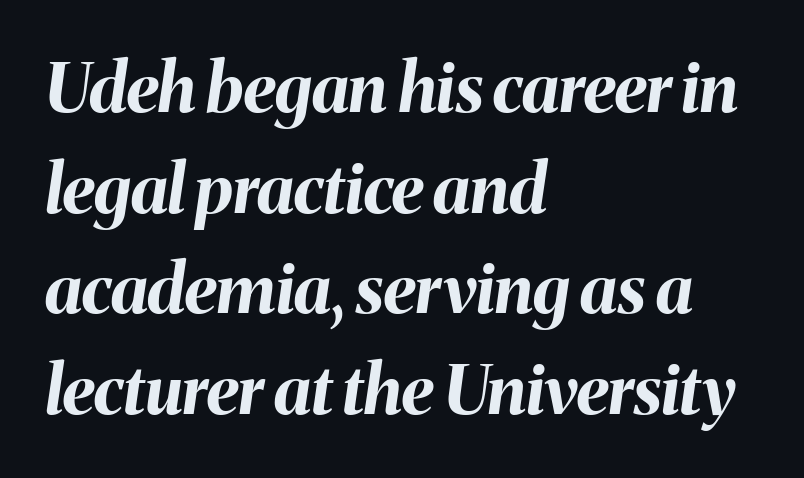
{"italic": "yes", "lean": "right", "slant_degrees": 8, "bold": "yes", "weight": "bold", "width": "normal", "stroke_contrast": "medium", "x_height": "medium", "monospaced": "no", "underline": "no", "align": "left", "line_spacing": "normal", "line_spacing_ratio": 1.48, "letter_spacing": "normal", "letter_spacing_em": 0.0, "glyph_px": 68}
